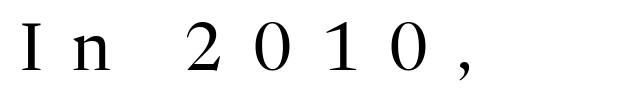
The letters advance in unequal steps, a hallmark of proportional type. Tracking value appears strongly positive — letters spread wide. Weight class: somewhere from thin through regular. The lettering stays uniformly vertical, giving the passage a roman look. The face used here is seriffed, in the tradition of book romans.
